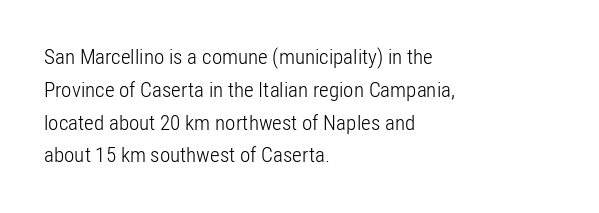
Upright lettering throughout. The rows are spaced the way most documents space them. These lines stack with their left ends in a neat column. The space beneath each line is pristine and unruled. This sample uses plain, unmodified letter spacing. Stem width sits at or under what a default text font uses.
